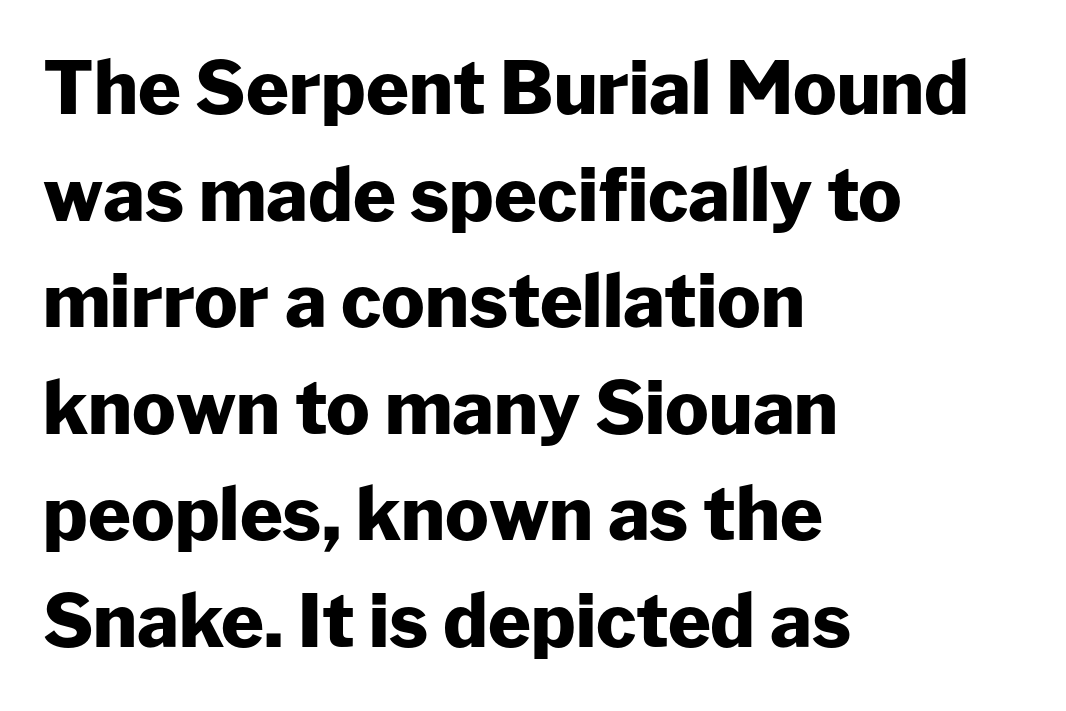
Honestly, the row spacing looks completely unremarkable. This sample has the flowing, uneven cadence of proportional lettering. This is heavy type, rendered in bold. The lettering holds an erect, upright posture throughout. A typesetter would label this face a sans. Nothing unusual about the tracking: characters are spaced as the font intends.
